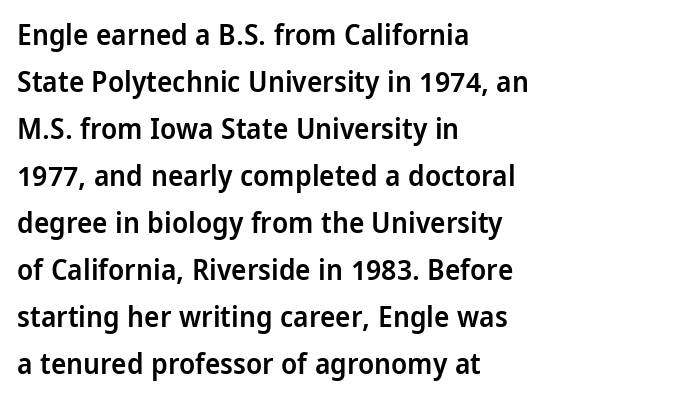
The image shows 29 px semibold, condensed sans-serif type, upright; set left-aligned, normal line spacing (1.62x), normal letter spacing, not underlined; low stroke contrast and a large x-height.
